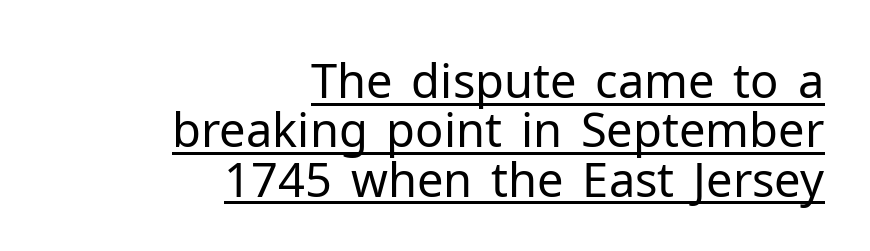
The image shows 47 px regular-weight sans-serif type, upright; set right-aligned, tight line spacing (1.05x), normal letter spacing, underlined; low stroke contrast and a medium x-height.
